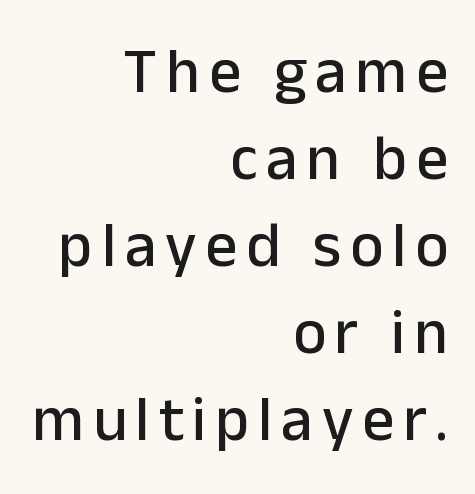
The foot of each line stays bare and open. Every character sits straight up, as roman type does. These lines are set flush right with a ragged left edge. The letters advance in unequal steps, a hallmark of proportional type. Leading: standard. I'd call this a sans setting — the letters go barefoot.
